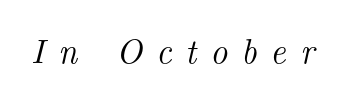
Do the characters align in a grid? No, the font is proportional. Substantial extra tracking has been applied to these lines. This rendering features lettering with no underline. In terms of posture, this sample is oblique.
